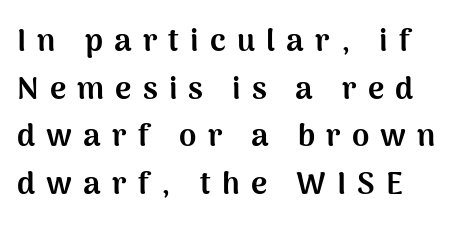
Q: Is the text bold? A: Yes.
Q: Is the text italic (slanted)? A: No, it is upright.
Q: Is the typeface a serif or a sans-serif typeface? A: Sans-serif.
Q: Is the text underlined? A: No.
Q: Is the spacing between letters normal or unusually wide? A: Unusually wide.
Q: Is the spacing between lines tight, normal or loose? A: Normal.
Q: Width (condensed, normal, or wide)? A: Normal.
Q: Stroke contrast? A: Medium.
Q: x-height? A: Medium.
Q: Monospaced? A: No.
